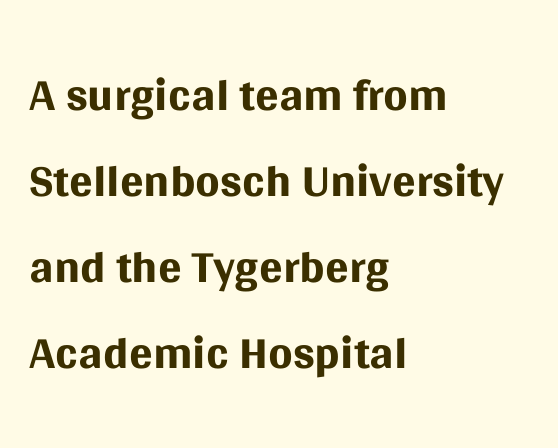
Quick note: underline off. The lines in this sample share a left origin and differ only in where they stop. No italicization has been applied; the sample stays upright. Honestly, the letter spacing is just normal — you wouldn't notice it. The characters are drawn with everyday or finer stroke widths. Unlike a traditional serif, this face leaves its strokes unadorned.
